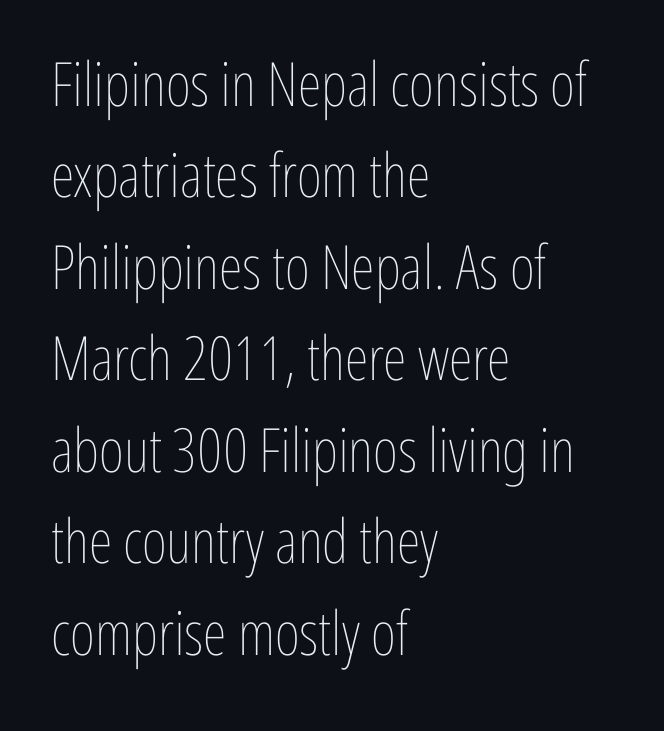
The image shows 61 px thin, condensed type, upright; set left-aligned, normal line spacing (1.5x), normal letter spacing, not underlined; low stroke contrast and a medium x-height.
